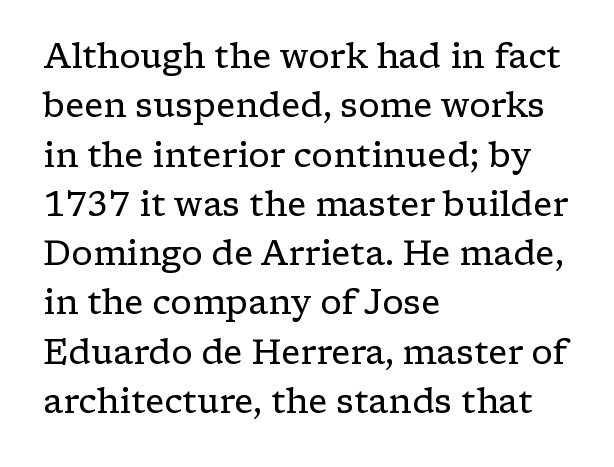
{"serif": "yes", "italic": "no", "bold": "no", "weight": "regular", "width": "wide", "stroke_contrast": "low", "x_height": "medium", "monospaced": "no", "underline": "no", "align": "left", "line_spacing": "normal", "line_spacing_ratio": 1.45, "letter_spacing": "normal", "letter_spacing_em": 0.0, "glyph_px": 34}
